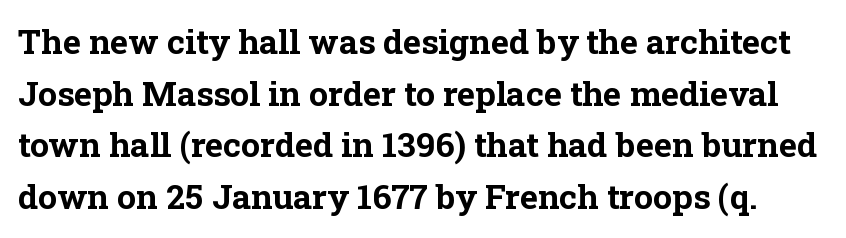
{"serif": "yes", "italic": "no", "bold": "yes", "weight": "bold", "width": "normal", "stroke_contrast": "low", "x_height": "medium", "monospaced": "no", "underline": "no", "line_spacing": "normal", "line_spacing_ratio": 1.52, "letter_spacing": "normal", "letter_spacing_em": 0.0, "glyph_px": 34}
